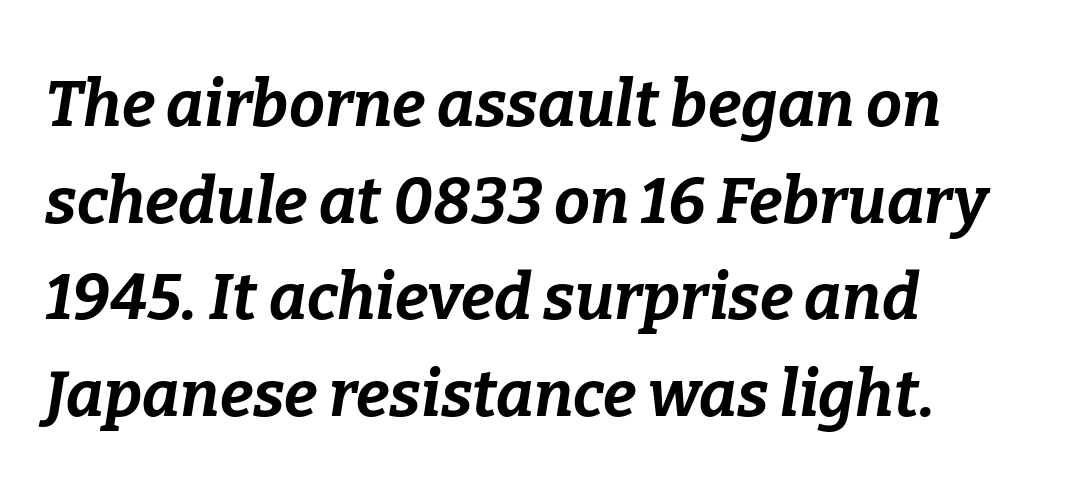
The image shows 64 px bold type, italic (leaning right); set left-aligned, normal line spacing (1.51x), normal letter spacing, not underlined; low stroke contrast and a medium x-height.
